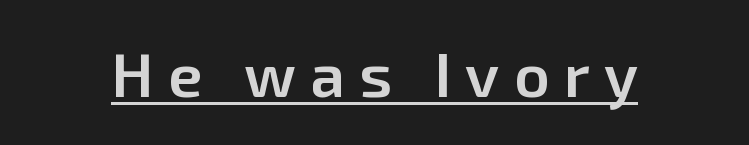
The image shows 62 px semibold sans-serif type, upright; set unusually wide letter spacing (+0.23 em), underlined; low stroke contrast and a medium x-height.
